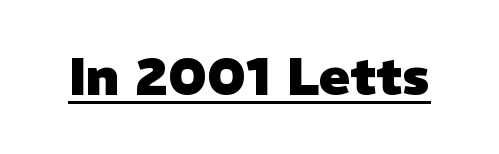
The image shows 52 px heavy sans-serif type; set normal letter spacing, underlined; low stroke contrast and a medium x-height.
